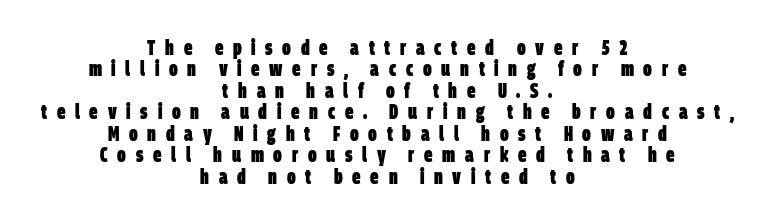
{"bold": "yes", "underline": "no", "align": "center", "line_spacing": "tight", "line_spacing_ratio": 1.02, "letter_spacing": "wide", "letter_spacing_em": 0.46, "glyph_px": 21}
